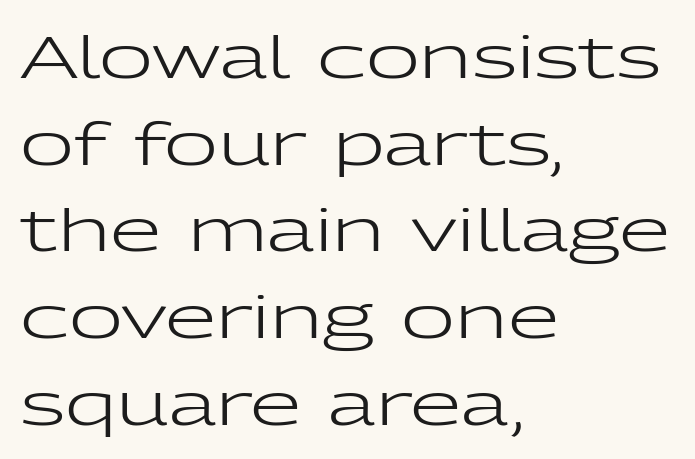
The paragraph has a hard left edge and a soft right edge. One glance says typical: line gaps are just what's usual. Designer's note — italics off, roman on. Does the type have serifs? No, each stem ends abruptly. Stems and bowls with no extra thickness — not bold. Note the varied advance widths — an 'i' is clearly narrower than an 'm'.
